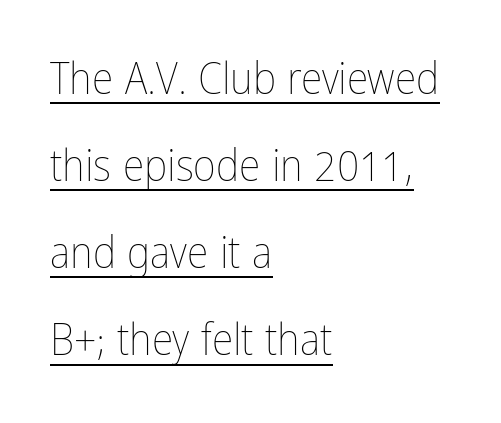
The image shows 44 px thin, condensed type, upright; set left-aligned, loose line spacing (1.98x), normal letter spacing, underlined; low stroke contrast and a medium x-height.
